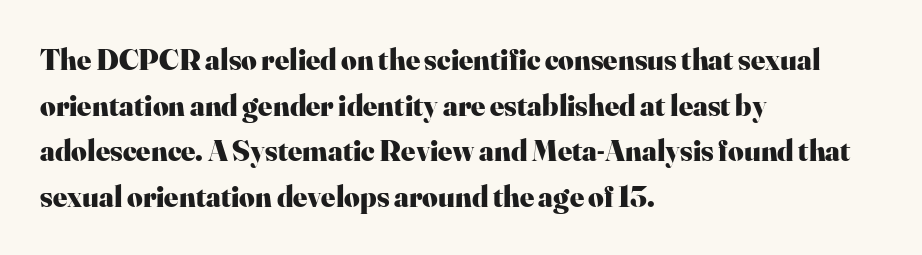
The image shows 30 px heavy serif type, upright; set left-aligned, normal line spacing (1.52x), normal letter spacing, not underlined; high stroke contrast and a small x-height.
